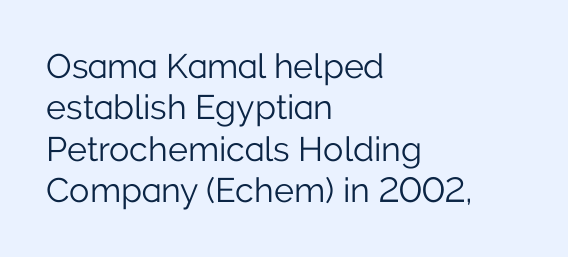
The image shows 34 px light sans-serif type, upright; set left-aligned, line spacing 1.22x, normal letter spacing, not underlined; low stroke contrast and a medium x-height.
